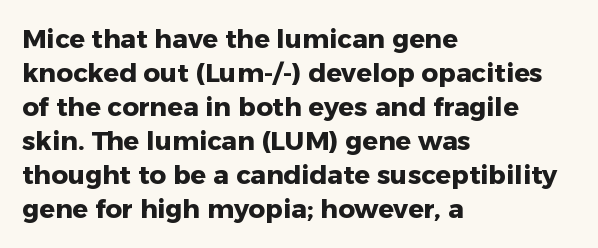
Q: Is the text bold? A: Yes.
Q: Is the text italic (slanted)? A: No, it is upright.
Q: Is the text underlined? A: No.
Q: How is the paragraph aligned? A: Left-aligned.
Q: Is the spacing between letters normal or unusually wide? A: Normal.
Q: Is the spacing between lines tight, normal or loose? A: Normal.
